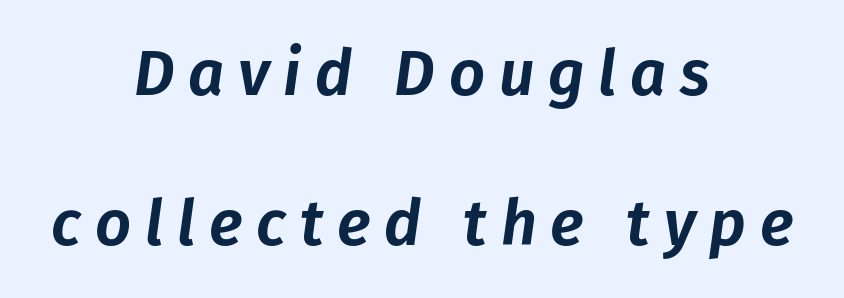
{"italic": "yes", "lean": "right", "slant_degrees": 8, "width": "normal", "stroke_contrast": "low", "x_height": "medium", "monospaced": "no", "underline": "no", "align": "center", "line_spacing": "loose", "line_spacing_ratio": 2.38, "letter_spacing": "wide", "letter_spacing_em": 0.22, "glyph_px": 63}
